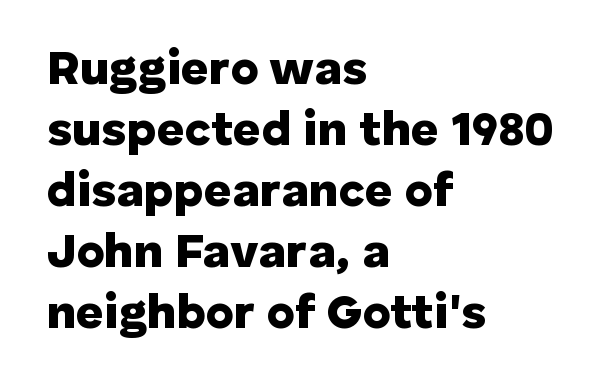
Horizontal alignment here is leftward, the default for most running prose. Observe the ordinary spacing: letters are neighbours, not strangers. The specimen omits any rule beneath the text block's lines. I'd describe the lettering as bold — thick and assertive. Each new line begins a customary step beneath the previous one. Regarding serifs, this sample does without them.
